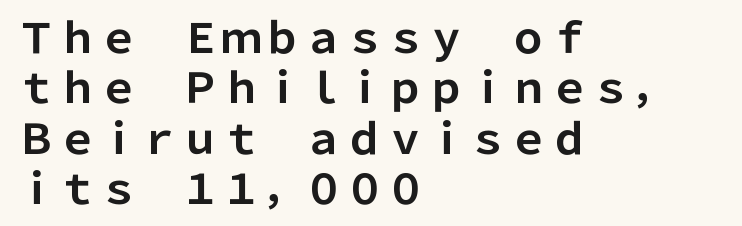
The characters look thick and weighty, a clear bold. The horizontal fit of the characters is conventional and even. Typeset ragged right — the left edge is the straight one. The words here are not underlined.
